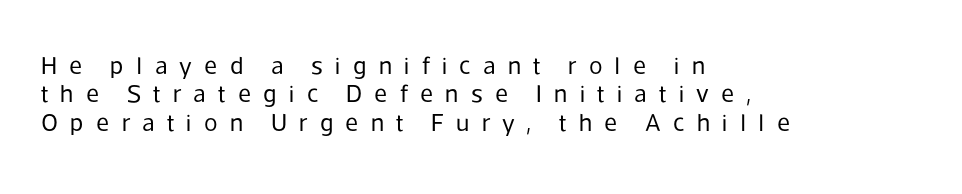
The baseline area is clear. Ascenders rise straight up at ninety degrees. The weight would be labelled regular, book, light, or lighter still. Notice how descenders almost collide with the ascenders below — that's tight leading.
